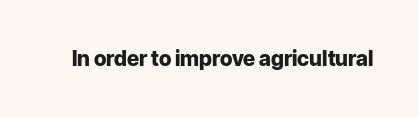
{"italic": "no", "bold": "yes", "underline": "no", "letter_spacing": "normal", "letter_spacing_em": 0.0, "glyph_px": 21}
